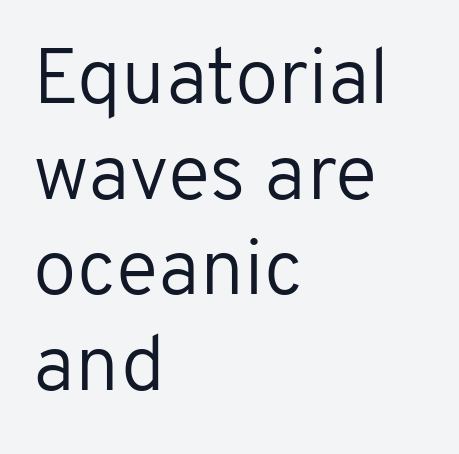
{"serif": "no", "italic": "no", "bold": "no", "weight": "regular", "width": "normal", "stroke_contrast": "low", "x_height": "medium", "monospaced": "no", "underline": "no", "align": "left", "line_spacing_ratio": 1.21, "letter_spacing": "normal", "letter_spacing_em": 0.0, "glyph_px": 79}
